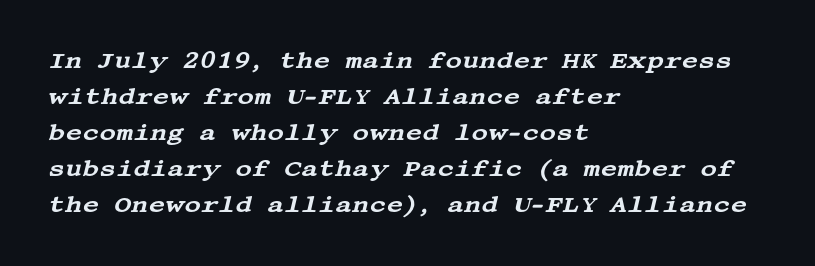
The image shows 23 px text type, italic (leaning right); set left-aligned, normal line spacing (1.56x), normal letter spacing, not underlined.
